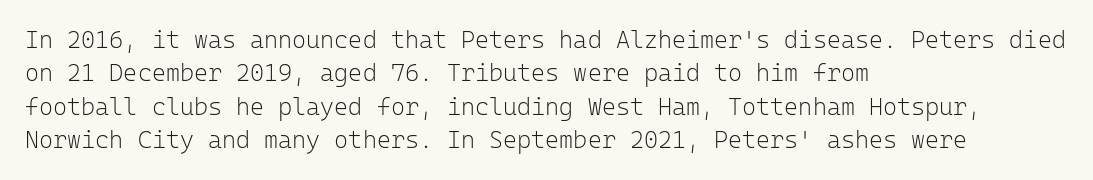
{"italic": "no", "bold": "no", "underline": "no", "align": "left", "line_spacing": "normal", "line_spacing_ratio": 1.39, "letter_spacing": "normal", "letter_spacing_em": 0.0, "glyph_px": 24}
